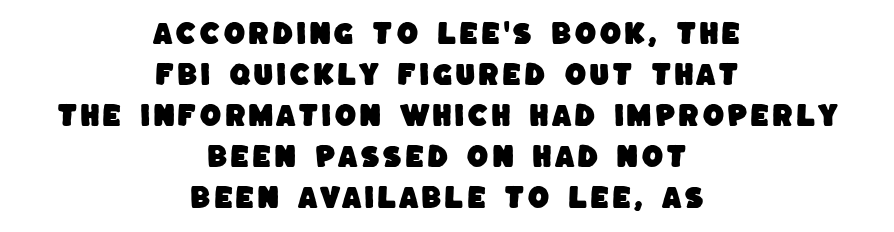
Q: Is the text underlined? A: No.
Q: How is the paragraph aligned? A: Centered.
Q: Is the spacing between lines tight, normal or loose? A: Normal.
